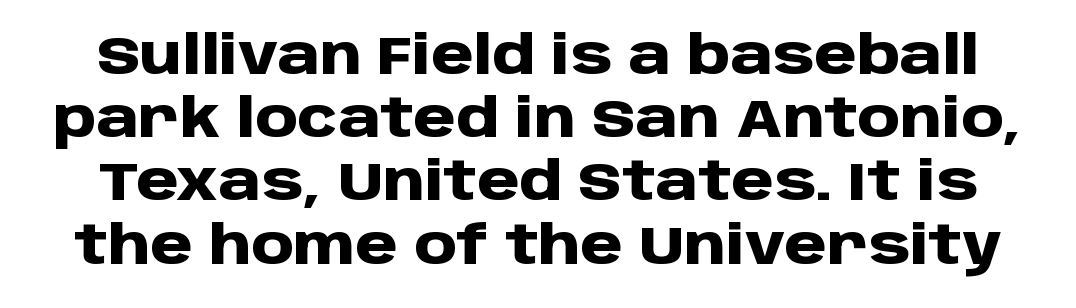
Q: Is the text bold? A: Yes.
Q: Is the text italic (slanted)? A: No, it is upright.
Q: Is the typeface a serif or a sans-serif typeface? A: Sans-serif.
Q: Is the text underlined? A: No.
Q: Is the spacing between letters normal or unusually wide? A: Normal.
Q: Width (condensed, normal, or wide)? A: Normal.
Q: Stroke contrast? A: Low.
Q: x-height? A: Large.
Q: Monospaced? A: No.
